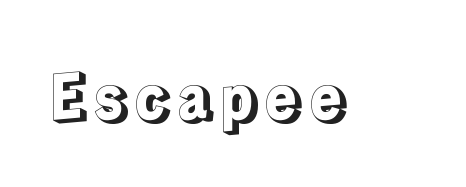
Q: Is the text italic (slanted)? A: No, it is upright.
Q: Is the text underlined? A: No.
Q: Width (condensed, normal, or wide)? A: Normal.
Q: x-height? A: Medium.
Q: Monospaced? A: No.
